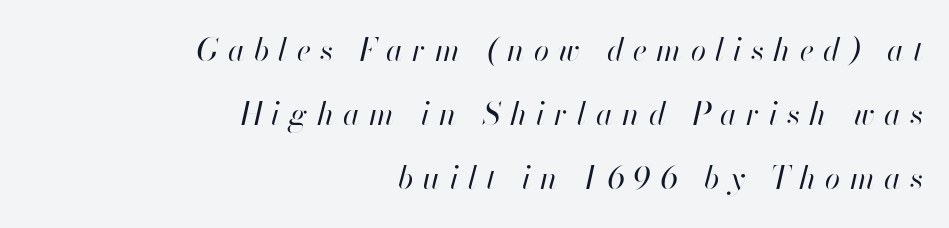
Q: Is the text bold? A: No.
Q: Is the text italic (slanted)? A: Yes, it leans right by about 13 degrees.
Q: Is the text underlined? A: No.
Q: How is the paragraph aligned? A: Right-aligned.
Q: Is the spacing between letters normal or unusually wide? A: Unusually wide.
Q: Is the spacing between lines tight, normal or loose? A: Loose.
Q: Width (condensed, normal, or wide)? A: Normal.
Q: Stroke contrast? A: High.
Q: x-height? A: Small.
Q: Monospaced? A: No.
